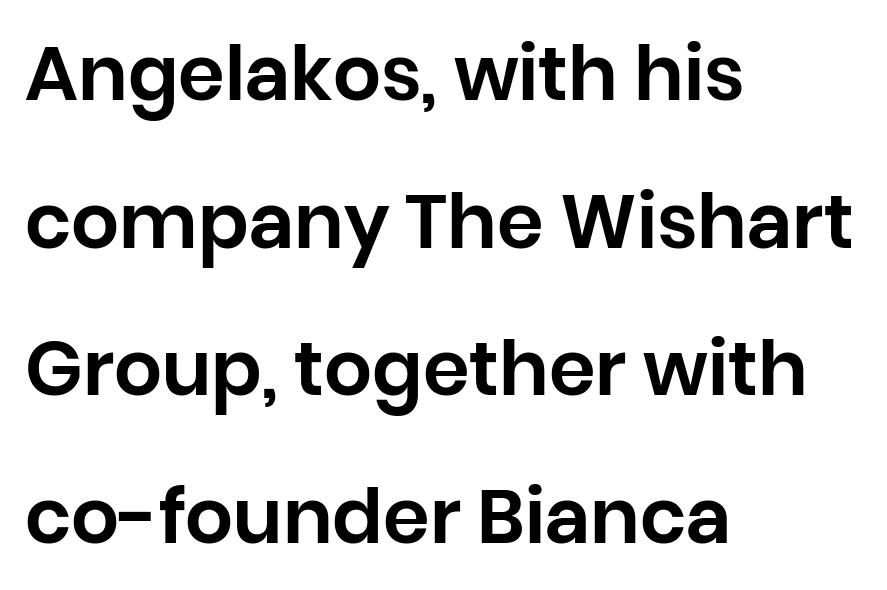
The letters advance in unequal steps, a hallmark of proportional type. The line-height multiplier appears high, well above default. Letterform terminals end flat and unadorned throughout the passage. The passage is arranged the way most books set body copy — flush left.
